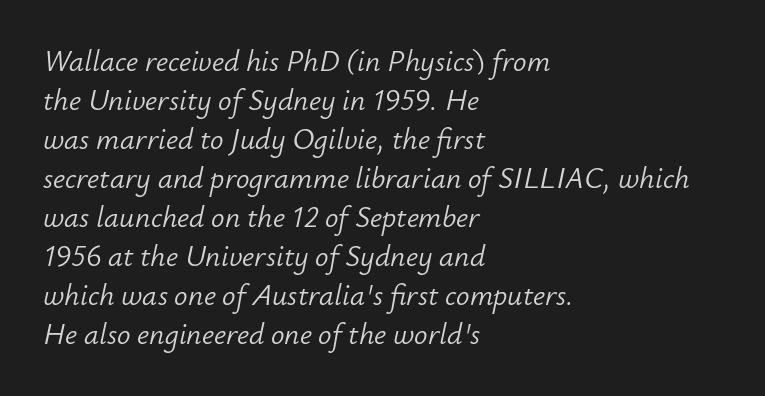
Q: Is the text bold? A: No.
Q: Is the text italic (slanted)? A: Yes, it leans right by about 12 degrees.
Q: Is the text underlined? A: No.
Q: How is the paragraph aligned? A: Left-aligned.
Q: Is the spacing between letters normal or unusually wide? A: Normal.
Q: Is the spacing between lines tight, normal or loose? A: Normal.
Q: Width (condensed, normal, or wide)? A: Normal.
Q: Stroke contrast? A: Low.
Q: x-height? A: Small.
Q: Monospaced? A: No.
